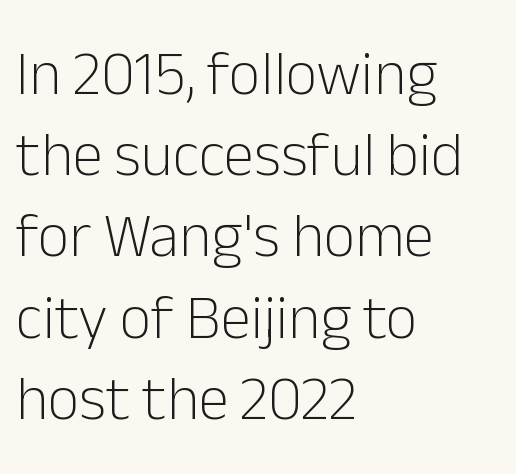
Q: Is the text bold? A: No.
Q: Is the text italic (slanted)? A: No, it is upright.
Q: Is the typeface a serif or a sans-serif typeface? A: Sans-serif.
Q: Is the text underlined? A: No.
Q: How is the paragraph aligned? A: Left-aligned.
Q: Is the spacing between letters normal or unusually wide? A: Normal.
Q: Is the spacing between lines tight, normal or loose? A: Normal.
Q: Width (condensed, normal, or wide)? A: Normal.
Q: Stroke contrast? A: Low.
Q: x-height? A: Medium.
Q: Monospaced? A: No.
